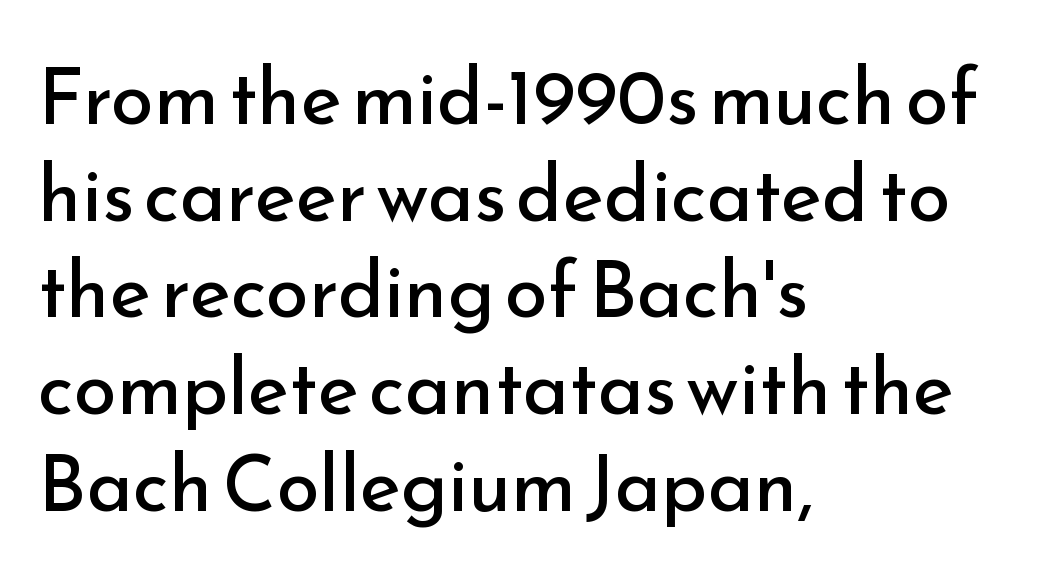
The image shows 78 px regular-weight sans-serif type, upright; set left-aligned, line spacing 1.24x, normal letter spacing, not underlined; low stroke contrast and a small x-height.
